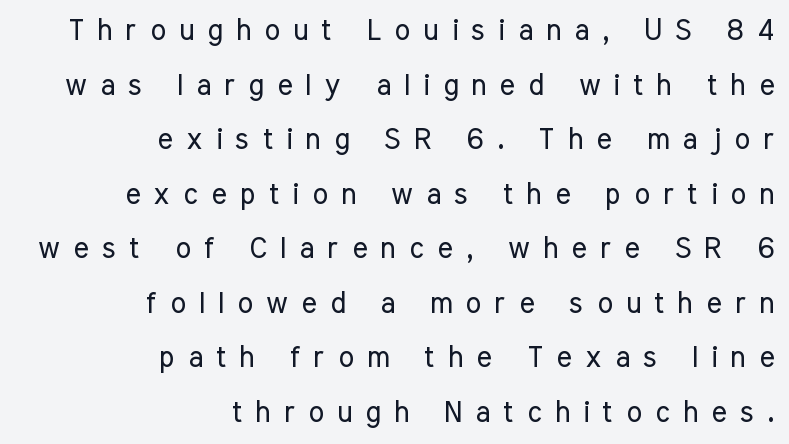
The image shows 29 px regular-weight, condensed sans-serif type, upright; set right-aligned, line spacing 1.88x, unusually wide letter spacing (+0.46 em), not underlined; low stroke contrast and a medium x-height.
